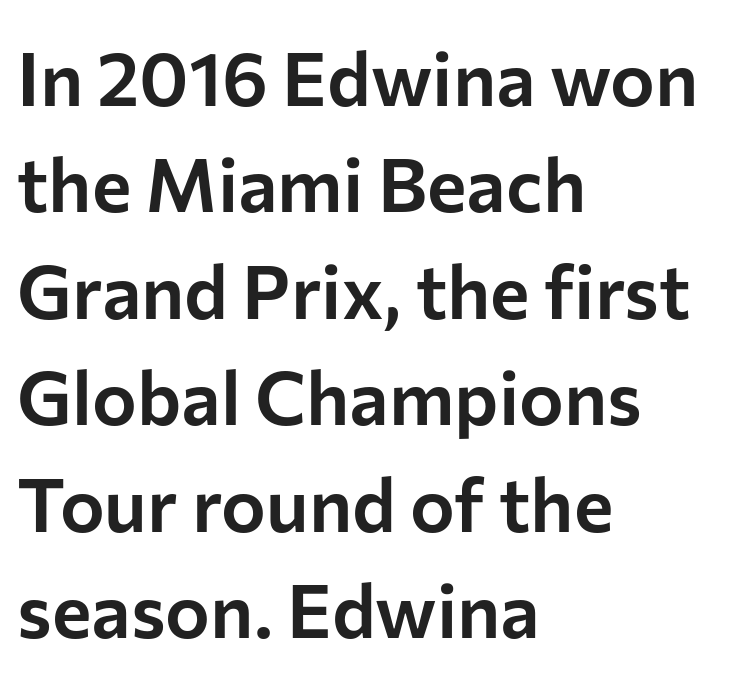
Q: Is the text italic (slanted)? A: No, it is upright.
Q: Is the typeface a serif or a sans-serif typeface? A: Sans-serif.
Q: Is the text underlined? A: No.
Q: How is the paragraph aligned? A: Left-aligned.
Q: Is the spacing between letters normal or unusually wide? A: Normal.
Q: Is the spacing between lines tight, normal or loose? A: Normal.
Q: Width (condensed, normal, or wide)? A: Normal.
Q: Stroke contrast? A: Low.
Q: x-height? A: Medium.
Q: Monospaced? A: No.
